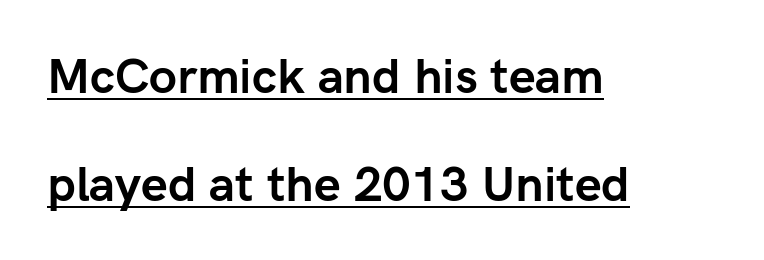
{"serif": "no", "italic": "no", "bold": "yes", "weight": "semibold", "width": "normal", "stroke_contrast": "low", "x_height": "medium", "monospaced": "no", "underline": "yes", "align": "left", "line_spacing": "loose", "line_spacing_ratio": 2.25, "letter_spacing": "normal", "letter_spacing_em": 0.0, "glyph_px": 48}
